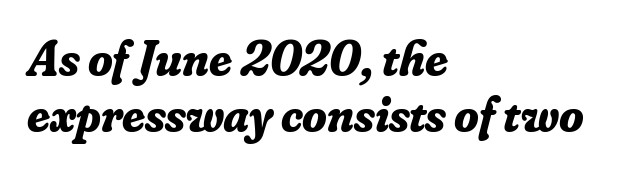
The image shows 50 px bold serif type, italic (leaning right); set left-aligned, tight line spacing (1.12x), normal letter spacing, not underlined; low stroke contrast and a small x-height.
